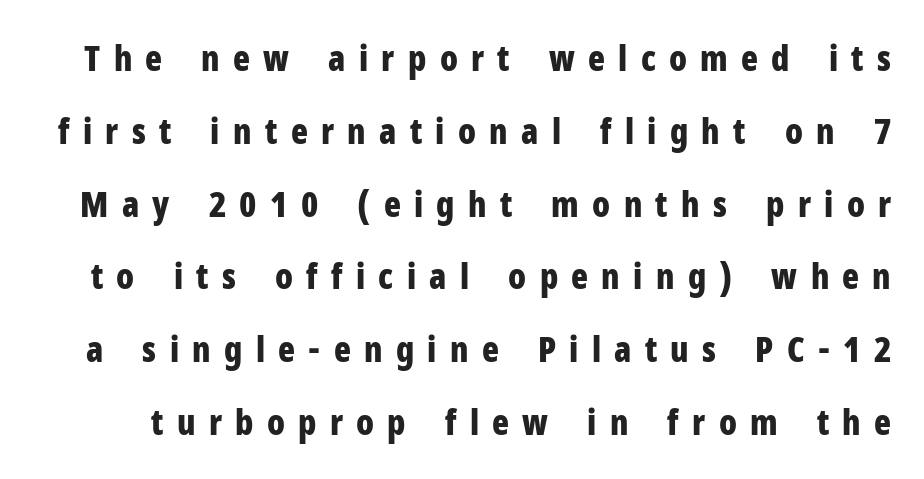
{"serif": "no", "italic": "no", "bold": "yes", "weight": "bold", "width": "condensed", "stroke_contrast": "low", "x_height": "medium", "monospaced": "no", "underline": "no", "line_spacing": "loose", "line_spacing_ratio": 2.08, "letter_spacing": "wide", "letter_spacing_em": 0.38, "glyph_px": 35}
